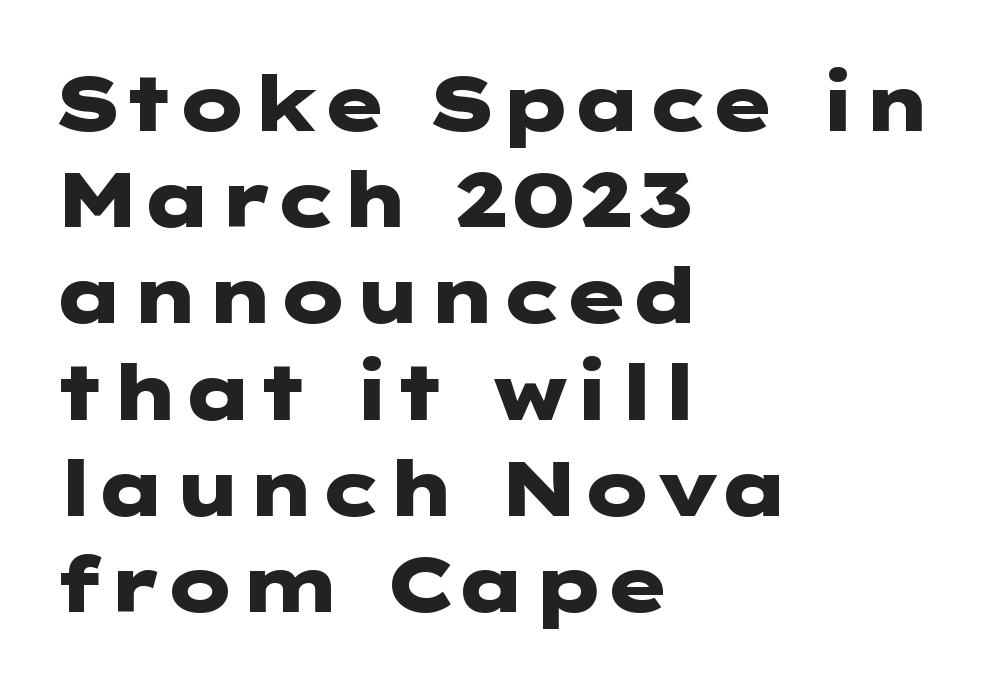
{"serif": "no", "italic": "no", "bold": "yes", "weight": "heavy", "width": "wide", "stroke_contrast": "low", "x_height": "medium", "underline": "no", "align": "left", "line_spacing": "normal", "line_spacing_ratio": 1.25, "letter_spacing": "normal", "letter_spacing_em": 0.0, "glyph_px": 77}
